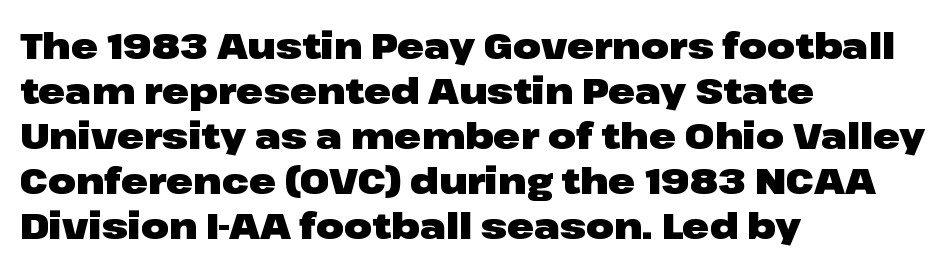
The image shows 36 px heavy, wide sans-serif type, upright; set left-aligned, normal line spacing (1.25x), normal letter spacing, not underlined; low stroke contrast and a medium x-height.
